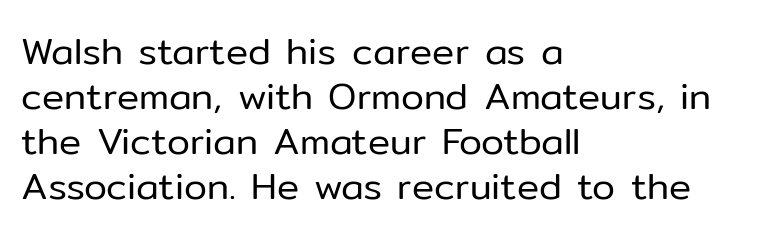
The passage shown is typed in a proportional face where columns would drift. Stems and bowls with no extra thickness — not bold. The letters stand upright; this is a roman face. Nope, no serifs anywhere on these letters. The setting favours the left margin, as ordinary paragraphs usually do. Just letters on the line, the space beneath them empty.
